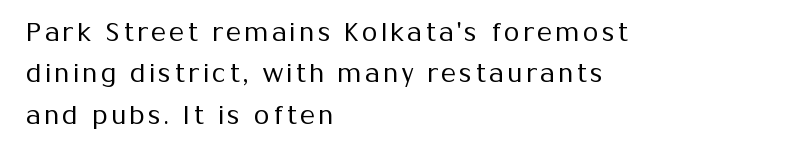
The space directly below the letters is spotless. The lines sit at an ordinary, default distance from one another. This reads as an unemphasized weight, regular at the heaviest. The typesetter chose a ragged-right arrangement here. It's the straight-up-and-down kind of type.
